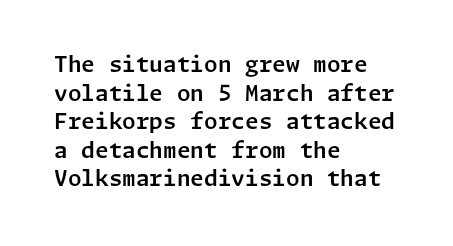
The image shows 22 px text type, upright; set left-aligned, normal line spacing (1.3x), normal letter spacing, not underlined.
